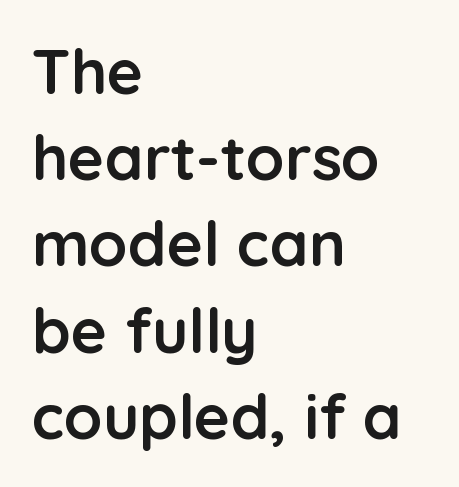
{"serif": "no", "italic": "no", "bold": "yes", "weight": "semibold", "width": "normal", "stroke_contrast": "low", "x_height": "medium", "monospaced": "no", "underline": "no", "align": "left", "line_spacing": "normal", "line_spacing_ratio": 1.39, "letter_spacing": "normal", "letter_spacing_em": 0.0, "glyph_px": 62}
